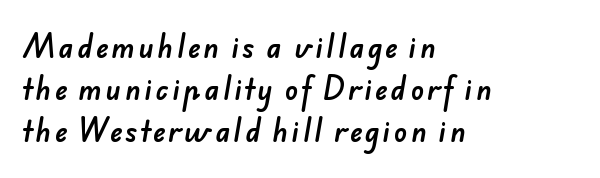
Typeset ragged right — the left edge is the straight one. Leading: standard. Type without underlining.
